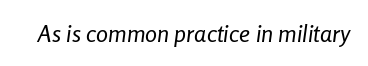
Q: Is the text bold? A: No.
Q: Is the text italic (slanted)? A: Yes, it leans right by about 8 degrees.
Q: Is the text underlined? A: No.
Q: Is the spacing between letters normal or unusually wide? A: Normal.
